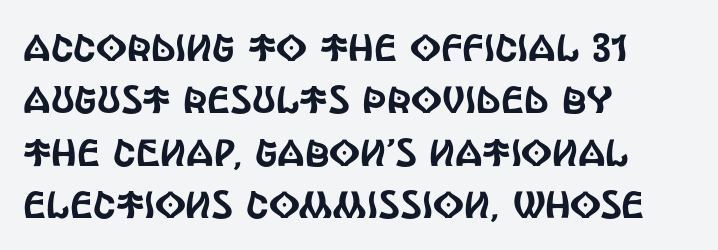
Tall strokes in this sample are plumb rather than angled. The zone under the glyphs is completely vacant. In CSS terms this would be text-align: left. How are the letters spaced? Ordinarily, with no added tracking.
